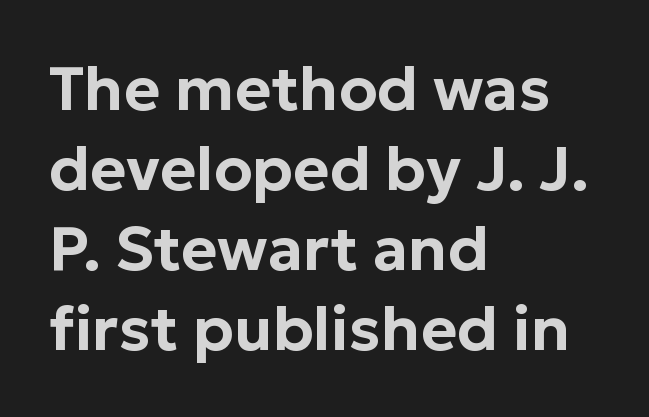
{"serif": "no", "italic": "no", "width": "normal", "stroke_contrast": "low", "x_height": "medium", "monospaced": "no", "underline": "no", "align": "left", "line_spacing": "normal", "line_spacing_ratio": 1.29, "letter_spacing": "normal", "letter_spacing_em": 0.0, "glyph_px": 62}
